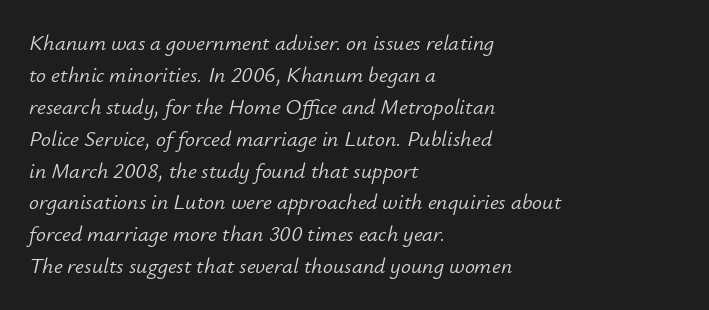
No extra ink here — the face is not bold. Nobody touched the tracking dial on this one. A normal amount of white space separates one row of letters from the next. The paragraph shown leans on its left margin. Lines of text with bare space underneath. In terms of posture, this sample is oblique.
